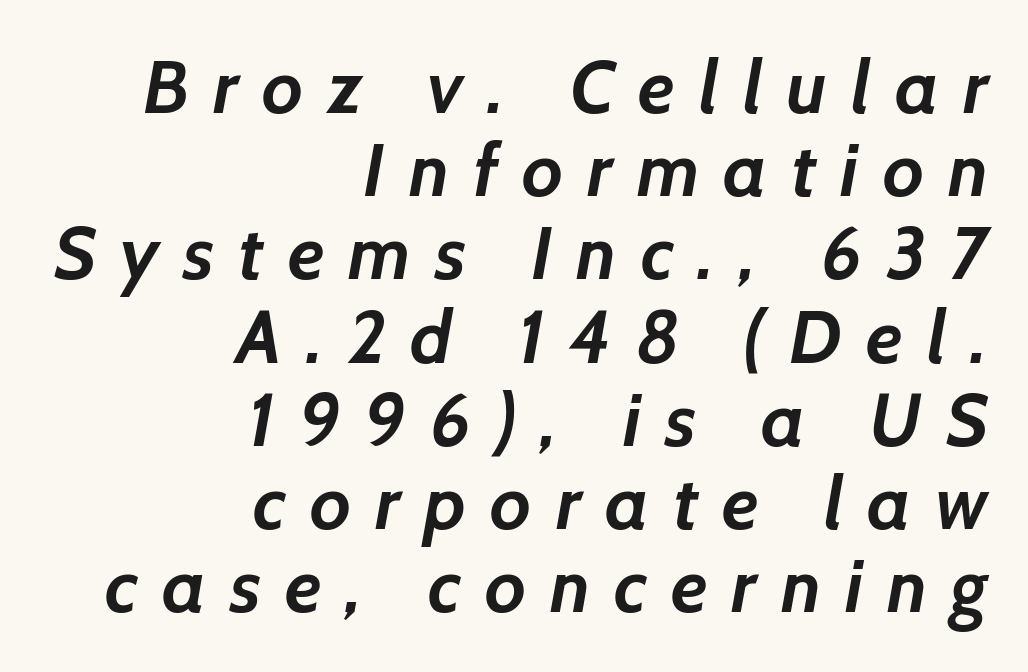
{"serif": "no", "bold": "yes", "weight": "semibold", "width": "normal", "stroke_contrast": "low", "x_height": "medium", "monospaced": "no", "underline": "no", "align": "right", "line_spacing": "tight", "line_spacing_ratio": 1.11, "letter_spacing": "wide", "letter_spacing_em": 0.32, "glyph_px": 75}
